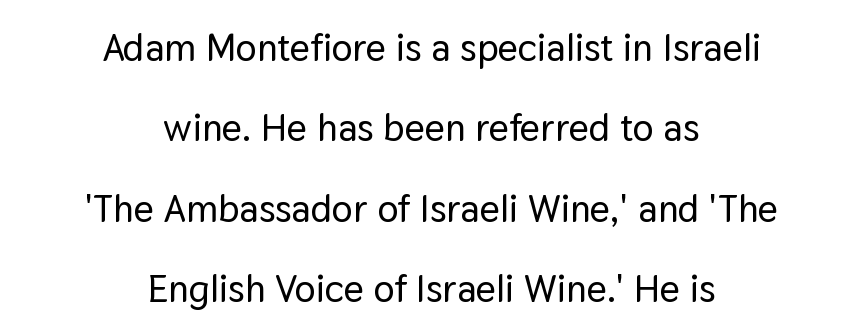
{"serif": "no", "italic": "no", "width": "normal", "stroke_contrast": "low", "x_height": "medium", "monospaced": "no", "underline": "no", "align": "center", "line_spacing": "loose", "line_spacing_ratio": 2.06, "letter_spacing": "normal", "letter_spacing_em": 0.0, "glyph_px": 39}
